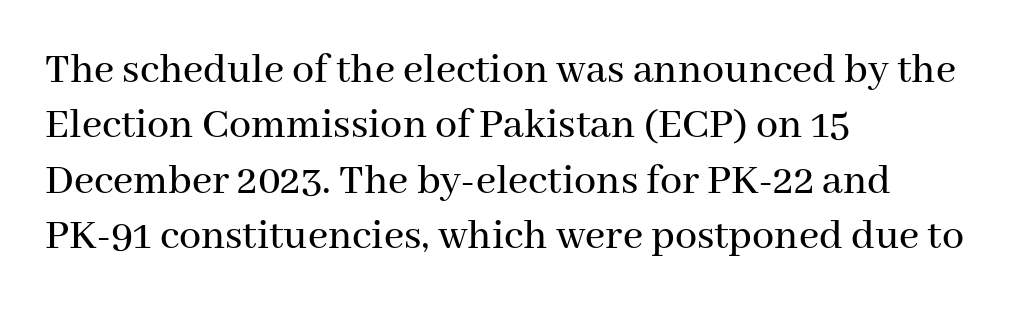
Q: Is the text italic (slanted)? A: No, it is upright.
Q: Is the typeface a serif or a sans-serif typeface? A: Serif.
Q: Is the text underlined? A: No.
Q: How is the paragraph aligned? A: Left-aligned.
Q: Is the spacing between letters normal or unusually wide? A: Normal.
Q: Is the spacing between lines tight, normal or loose? A: Normal.
Q: Width (condensed, normal, or wide)? A: Normal.
Q: Stroke contrast? A: Medium.
Q: x-height? A: Medium.
Q: Monospaced? A: No.
